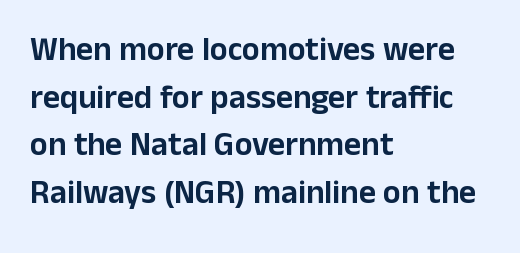
{"serif": "no", "italic": "no", "width": "normal", "stroke_contrast": "low", "x_height": "medium", "monospaced": "no", "underline": "no", "align": "left", "line_spacing": "normal", "line_spacing_ratio": 1.44, "letter_spacing": "normal", "letter_spacing_em": 0.0, "glyph_px": 33}
